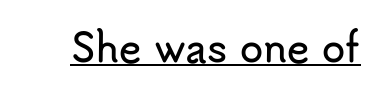
Nope, not italic — everything's standing straight. Underline: present. You could call the tracking neutral — neither tight nor loose. Each letter keeps its own natural width here, so spacing adapts to shape. The designer went with a sans here, leaving each stem footless.
